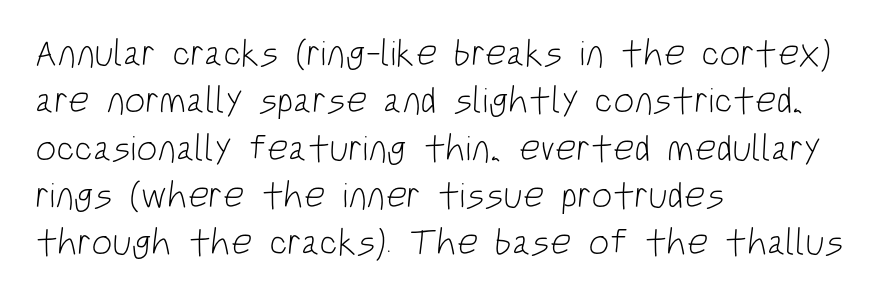
{"serif": "no", "bold": "no", "weight": "light", "width": "condensed", "stroke_contrast": "low", "x_height": "large", "monospaced": "no", "underline": "no", "align": "left", "line_spacing": "normal", "line_spacing_ratio": 1.28, "letter_spacing": "normal", "letter_spacing_em": 0.0, "glyph_px": 37}
